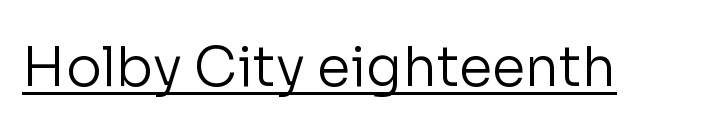
The image shows 54 px regular-weight sans-serif type, upright; set normal letter spacing, underlined; low stroke contrast and a medium x-height.
